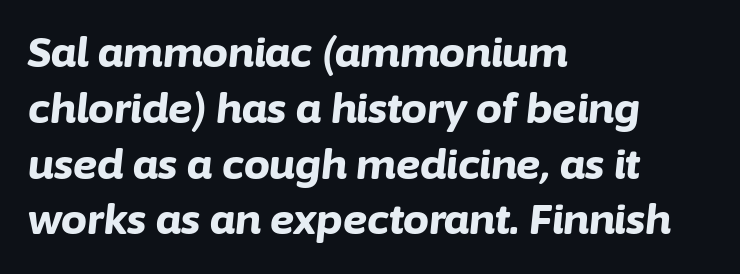
Q: Is the text bold? A: Yes.
Q: Is the text italic (slanted)? A: Yes, it leans right by about 6 degrees.
Q: Is the text underlined? A: No.
Q: How is the paragraph aligned? A: Left-aligned.
Q: Is the spacing between letters normal or unusually wide? A: Normal.
Q: Is the spacing between lines tight, normal or loose? A: Normal.
Q: Width (condensed, normal, or wide)? A: Normal.
Q: Stroke contrast? A: Low.
Q: x-height? A: Medium.
Q: Monospaced? A: No.
